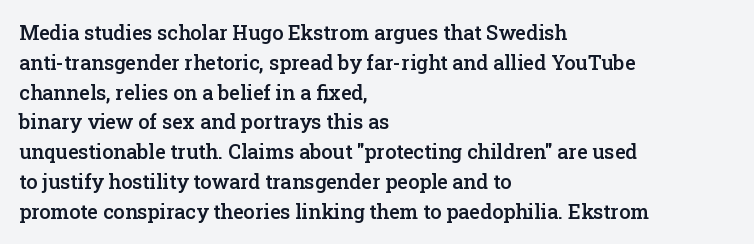
If you measured baseline to baseline, you'd find a middling distance. Summary of weight: moderately heavy, a semibold. Tracking value appears to be zero — textbook default spacing. Underline: absent. Style check: upright.
